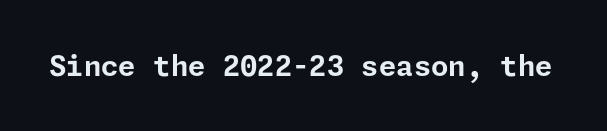
Q: Is the text bold? A: Yes.
Q: Is the text italic (slanted)? A: No, it is upright.
Q: Is the typeface a serif or a sans-serif typeface? A: Sans-serif.
Q: Is the text underlined? A: No.
Q: Is the spacing between letters normal or unusually wide? A: Normal.
Q: Width (condensed, normal, or wide)? A: Normal.
Q: Stroke contrast? A: Low.
Q: x-height? A: Medium.
